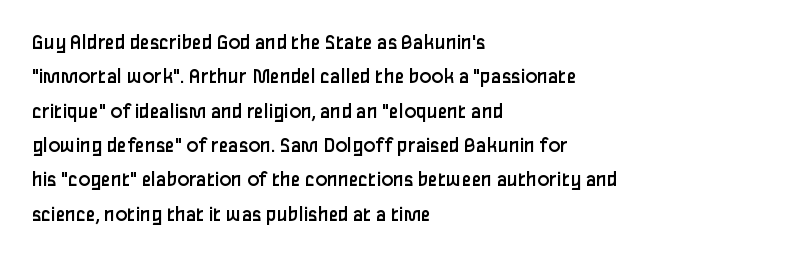
The image shows 22 px text type, upright; set left-aligned, normal line spacing (1.56x), normal letter spacing, not underlined.
